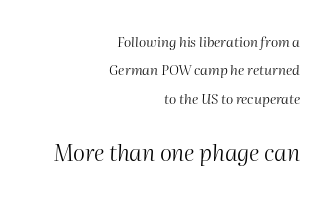
Italic: yes, the glyphs are oblique. Honestly, the letter spacing is just normal — you wouldn't notice it. Ink coverage per letter is moderate at most. The setting favours the right margin, as signatures and pull-quotes sometimes do.
